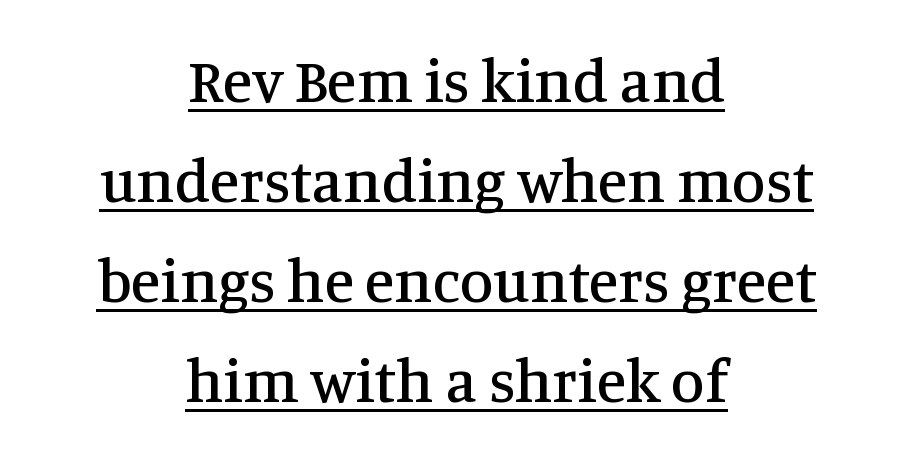
Q: Is the text italic (slanted)? A: No, it is upright.
Q: Is the typeface a serif or a sans-serif typeface? A: Serif.
Q: Is the text underlined? A: Yes.
Q: How is the paragraph aligned? A: Centered.
Q: Is the spacing between letters normal or unusually wide? A: Normal.
Q: Is the spacing between lines tight, normal or loose? A: Normal.
Q: Width (condensed, normal, or wide)? A: Normal.
Q: Stroke contrast? A: Medium.
Q: x-height? A: Large.
Q: Monospaced? A: No.
